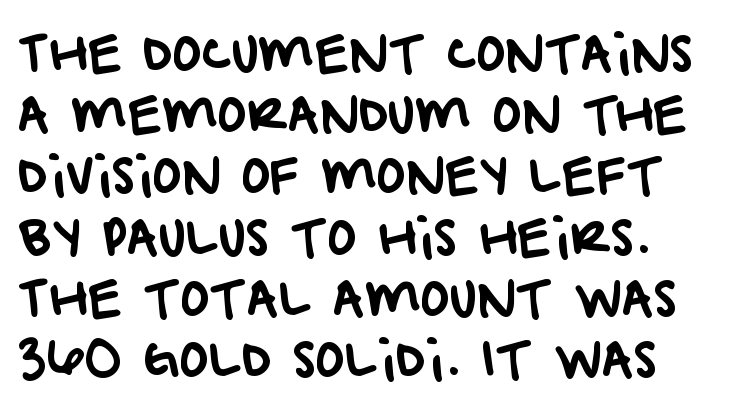
The image shows 49 px sans-serif type; set normal line spacing (1.25x), normal letter spacing, not underlined; low stroke contrast and a large x-height.
